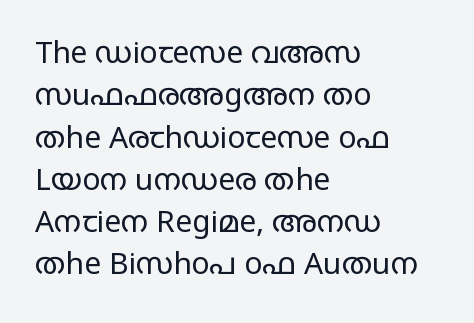
{"serif": "no", "italic": "no", "bold": "no", "weight": "regular", "width": "wide", "stroke_contrast": "low", "x_height": "large", "monospaced": "no", "underline": "no", "align": "left", "line_spacing": "normal", "line_spacing_ratio": 1.41, "letter_spacing": "normal", "letter_spacing_em": 0.0, "glyph_px": 30}
